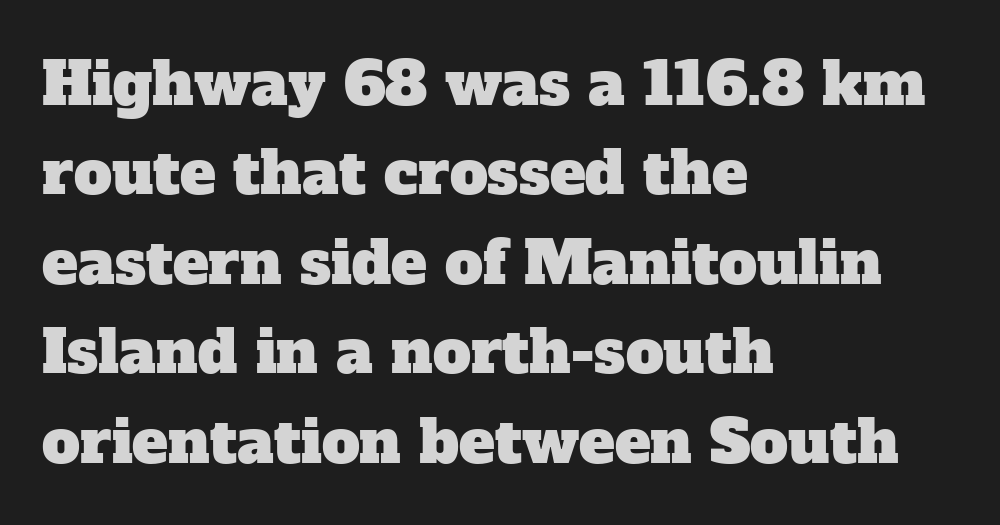
The image shows 60 px serif type; set left-aligned, normal line spacing (1.49x), normal letter spacing, not underlined; low stroke contrast and a medium x-height.
